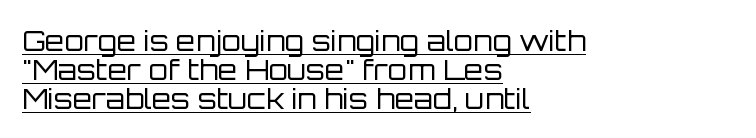
The image shows 28 px regular-weight sans-serif type, upright; set left-aligned, tight line spacing (1.03x), normal letter spacing, underlined; low stroke contrast and a large x-height.
